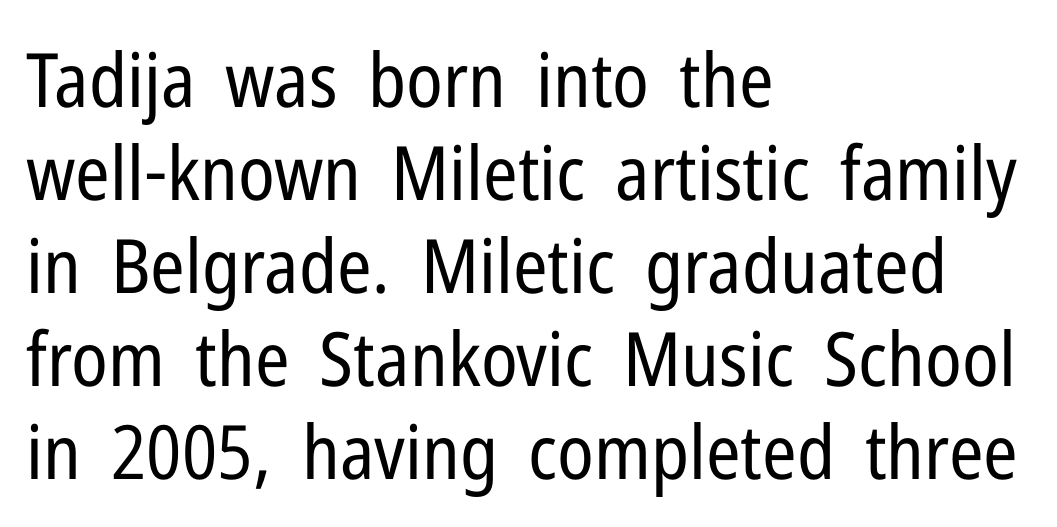
The image shows 75 px regular-weight, condensed sans-serif type, upright; set left-aligned, line spacing 1.24x, normal letter spacing, not underlined; low stroke contrast and a medium x-height.
